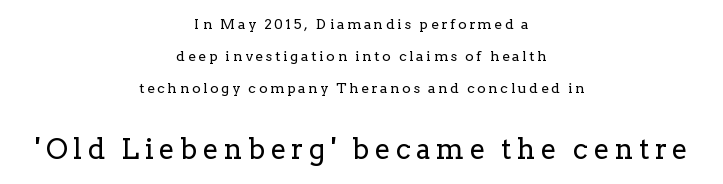
The image shows 28 px regular-weight serif type, upright; set centered, loose line spacing (2.3x), unusually wide letter spacing (+0.2 em), not underlined; the second (bottom) block is 2.0x larger; low stroke contrast and a medium x-height.
